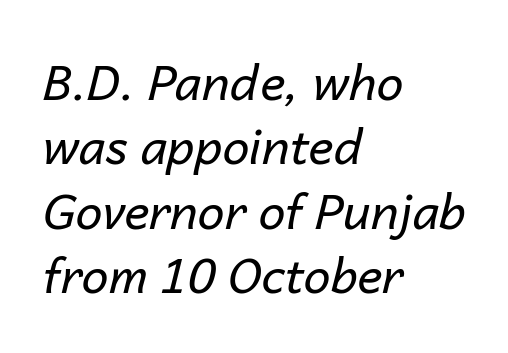
{"italic": "yes", "lean": "right", "slant_degrees": 14, "bold": "no", "weight": "regular", "width": "normal", "stroke_contrast": "low", "x_height": "medium", "monospaced": "no", "underline": "no", "align": "left", "line_spacing": "normal", "line_spacing_ratio": 1.34, "letter_spacing": "normal", "letter_spacing_em": 0.0, "glyph_px": 48}
